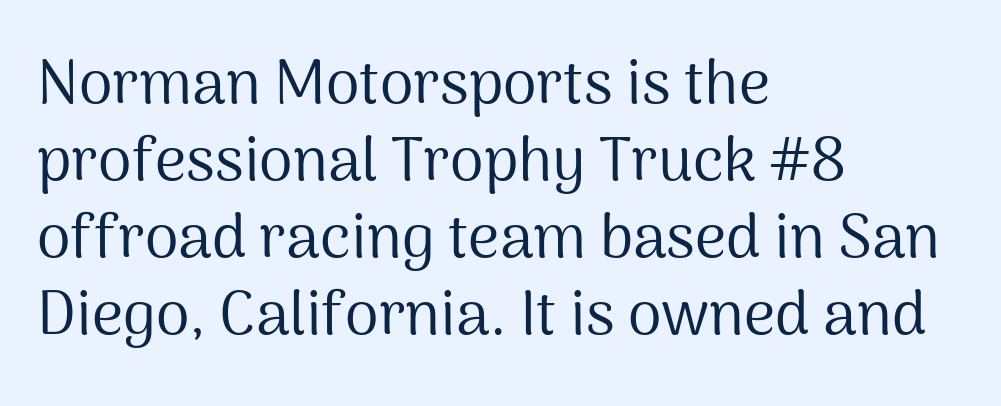
The image shows 61 px regular-weight sans-serif type, upright; set left-aligned, normal line spacing (1.26x), normal letter spacing, not underlined; medium stroke contrast and a medium x-height.
